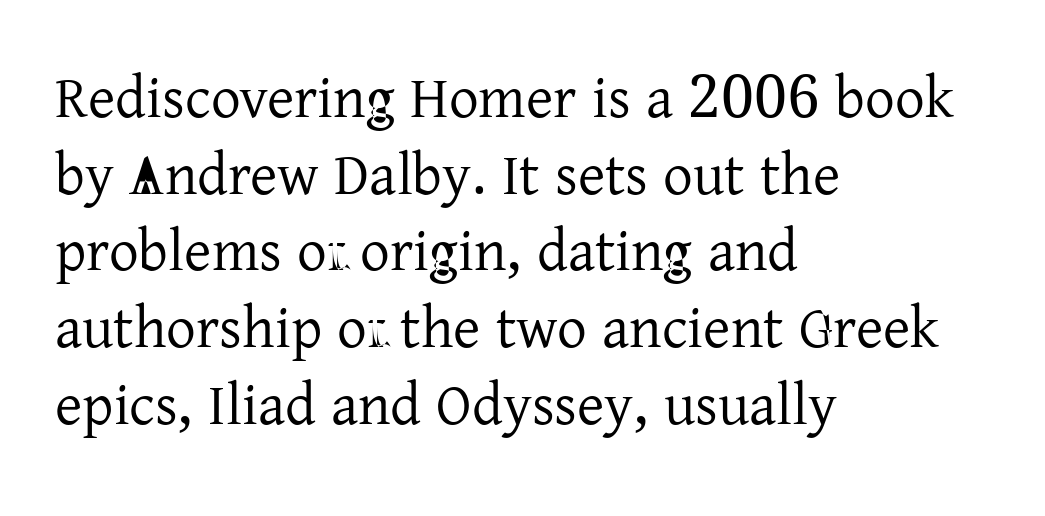
Q: Is the text bold? A: No.
Q: Is the text italic (slanted)? A: No, it is upright.
Q: Is the typeface a serif or a sans-serif typeface? A: Serif.
Q: Is the text underlined? A: No.
Q: How is the paragraph aligned? A: Left-aligned.
Q: Is the spacing between letters normal or unusually wide? A: Normal.
Q: Is the spacing between lines tight, normal or loose? A: Normal.
Q: Width (condensed, normal, or wide)? A: Normal.
Q: Stroke contrast? A: Low.
Q: x-height? A: Medium.
Q: Monospaced? A: No.
